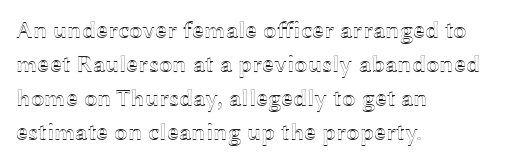
{"italic": "no", "underline": "no", "align": "left", "line_spacing": "normal", "line_spacing_ratio": 1.42, "letter_spacing": "normal", "letter_spacing_em": 0.0, "glyph_px": 24}
